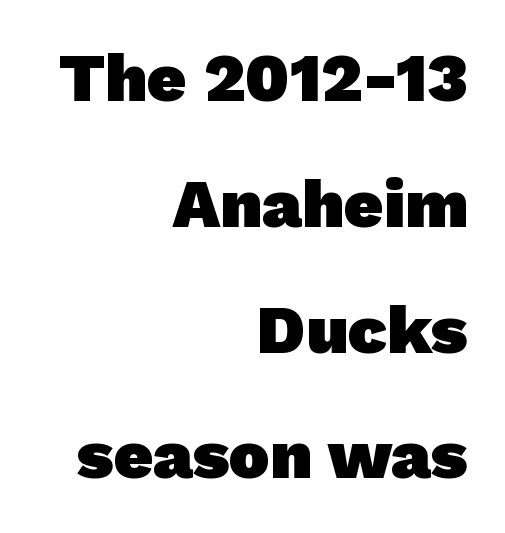
{"serif": "no", "bold": "yes", "weight": "heavy", "width": "normal", "stroke_contrast": "low", "x_height": "medium", "monospaced": "no", "underline": "no", "align": "right", "line_spacing_ratio": 1.85, "letter_spacing": "normal", "letter_spacing_em": 0.0, "glyph_px": 68}
